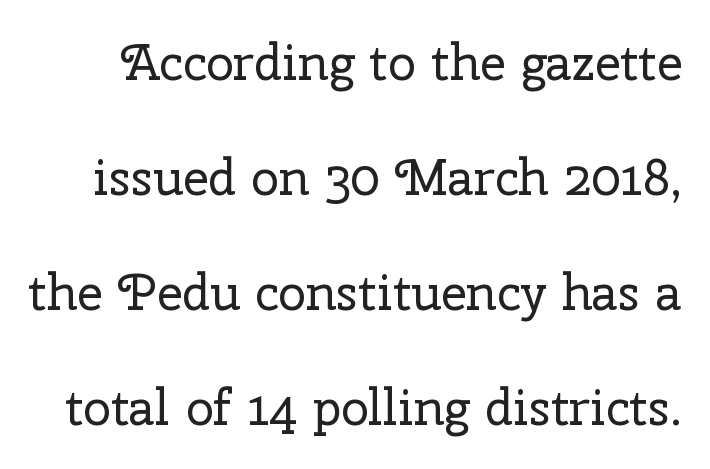
{"serif": "yes", "italic": "no", "bold": "no", "weight": "regular", "width": "normal", "stroke_contrast": "low", "x_height": "medium", "monospaced": "no", "underline": "no", "line_spacing": "loose", "line_spacing_ratio": 2.3, "letter_spacing": "normal", "letter_spacing_em": 0.0, "glyph_px": 50}
